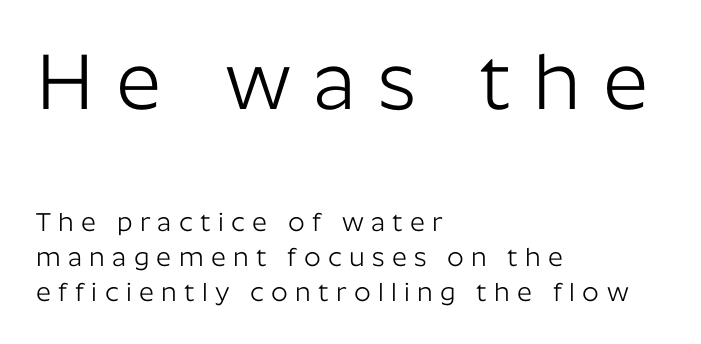
Q: Is the text bold? A: No.
Q: Is the text italic (slanted)? A: No, it is upright.
Q: Is the typeface a serif or a sans-serif typeface? A: Sans-serif.
Q: Is the text underlined? A: No.
Q: How is the paragraph aligned? A: Left-aligned.
Q: Is the spacing between letters normal or unusually wide? A: Unusually wide.
Q: Is the spacing between lines tight, normal or loose? A: Normal.
Q: Which block of text is set in a larger size, the first (top) or the second (bottom)? A: The first (top) one.
Q: Width (condensed, normal, or wide)? A: Normal.
Q: Stroke contrast? A: Low.
Q: x-height? A: Medium.
Q: Monospaced? A: No.
